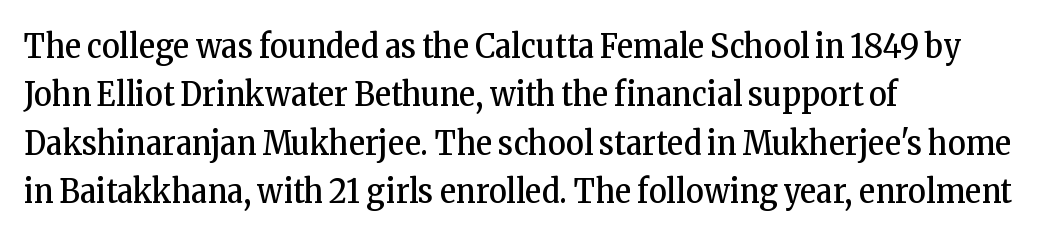
Q: Is the text bold? A: No.
Q: Is the text italic (slanted)? A: No, it is upright.
Q: Is the typeface a serif or a sans-serif typeface? A: Serif.
Q: Is the text underlined? A: No.
Q: How is the paragraph aligned? A: Left-aligned.
Q: Is the spacing between letters normal or unusually wide? A: Normal.
Q: Is the spacing between lines tight, normal or loose? A: Normal.
Q: Width (condensed, normal, or wide)? A: Condensed.
Q: Stroke contrast? A: Low.
Q: x-height? A: Medium.
Q: Monospaced? A: No.
